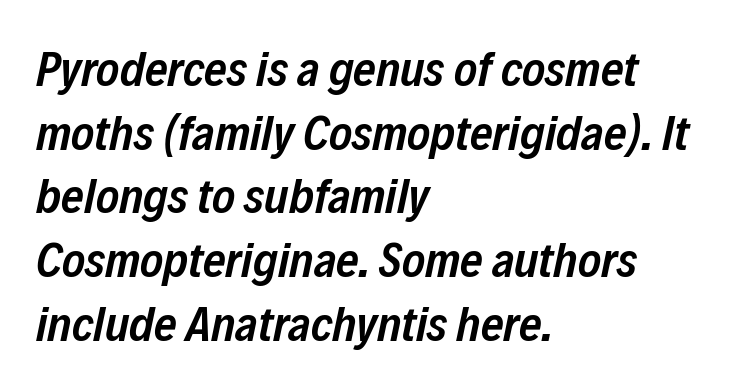
{"italic": "yes", "lean": "right", "slant_degrees": 12, "bold": "semi", "weight": "semibold", "width": "condensed", "stroke_contrast": "low", "x_height": "medium", "monospaced": "no", "underline": "no", "align": "left", "line_spacing": "normal", "line_spacing_ratio": 1.3, "letter_spacing": "normal", "letter_spacing_em": 0.0, "glyph_px": 49}
